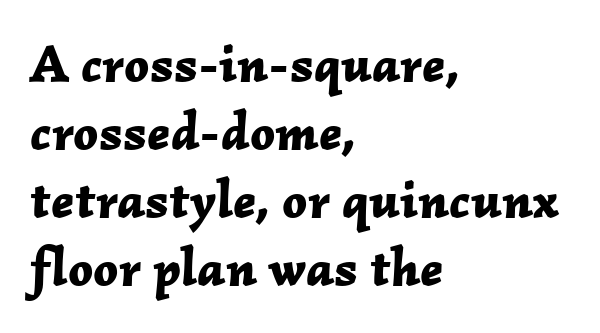
Q: Is the text bold? A: Yes.
Q: Is the text italic (slanted)? A: Yes, it leans right by about 2 degrees.
Q: Is the text underlined? A: No.
Q: How is the paragraph aligned? A: Left-aligned.
Q: Is the spacing between letters normal or unusually wide? A: Normal.
Q: Is the spacing between lines tight, normal or loose? A: Normal.
Q: Width (condensed, normal, or wide)? A: Normal.
Q: Stroke contrast? A: Low.
Q: x-height? A: Medium.
Q: Monospaced? A: No.
